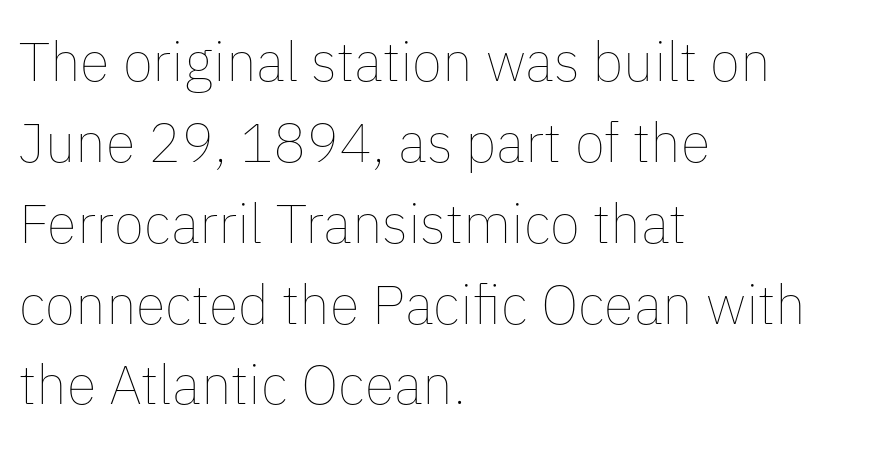
The image shows 55 px thin type, upright; set left-aligned, normal line spacing (1.47x), normal letter spacing, not underlined; low stroke contrast and a medium x-height.
